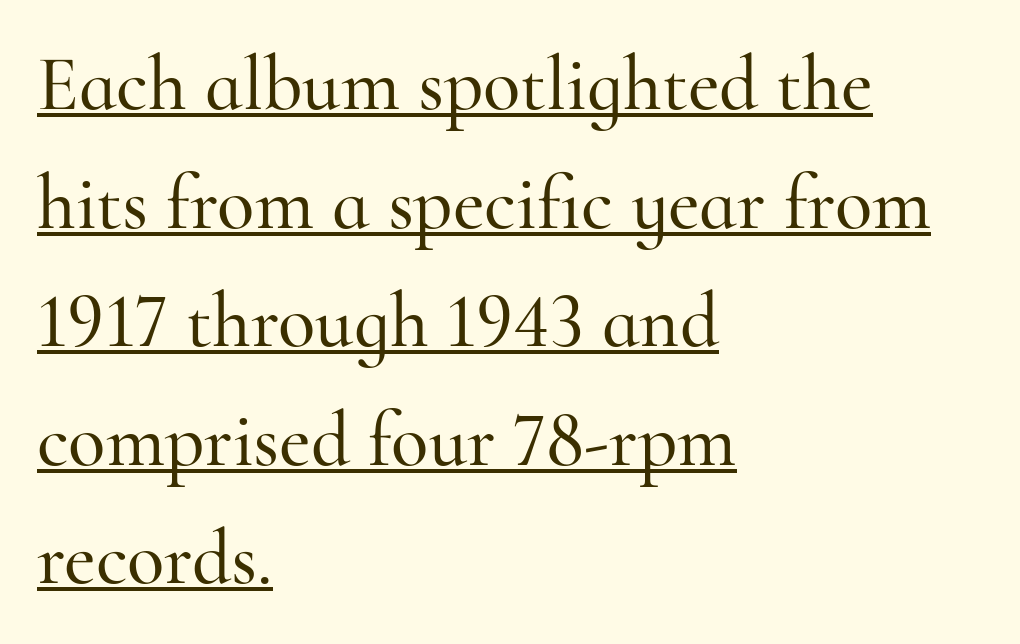
Q: Is the text italic (slanted)? A: No, it is upright.
Q: Is the typeface a serif or a sans-serif typeface? A: Serif.
Q: Is the text underlined? A: Yes.
Q: How is the paragraph aligned? A: Left-aligned.
Q: Is the spacing between letters normal or unusually wide? A: Normal.
Q: Is the spacing between lines tight, normal or loose? A: Normal.
Q: Width (condensed, normal, or wide)? A: Normal.
Q: Stroke contrast? A: High.
Q: x-height? A: Small.
Q: Monospaced? A: No.
